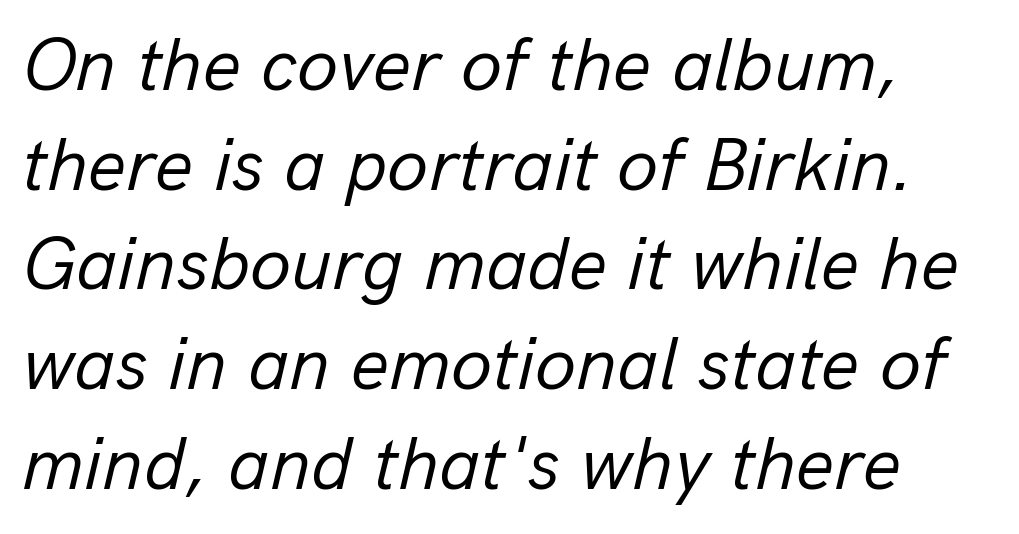
{"italic": "yes", "lean": "right", "slant_degrees": 13, "bold": "no", "weight": "regular", "width": "normal", "stroke_contrast": "low", "x_height": "medium", "monospaced": "no", "underline": "no", "line_spacing": "normal", "line_spacing_ratio": 1.33, "letter_spacing": "normal", "letter_spacing_em": 0.0, "glyph_px": 75}
